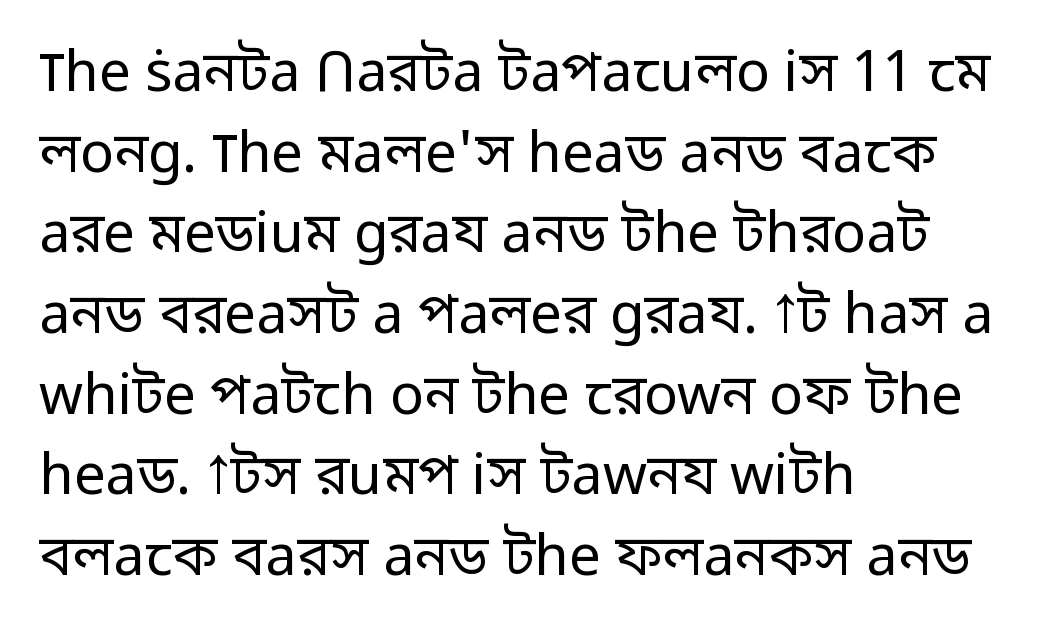
Q: Is the text bold? A: No.
Q: Is the text italic (slanted)? A: No, it is upright.
Q: Is the typeface a serif or a sans-serif typeface? A: Sans-serif.
Q: Is the text underlined? A: No.
Q: How is the paragraph aligned? A: Left-aligned.
Q: Is the spacing between letters normal or unusually wide? A: Normal.
Q: Is the spacing between lines tight, normal or loose? A: Normal.
Q: Width (condensed, normal, or wide)? A: Normal.
Q: Stroke contrast? A: Low.
Q: x-height? A: Medium.
Q: Monospaced? A: No.
